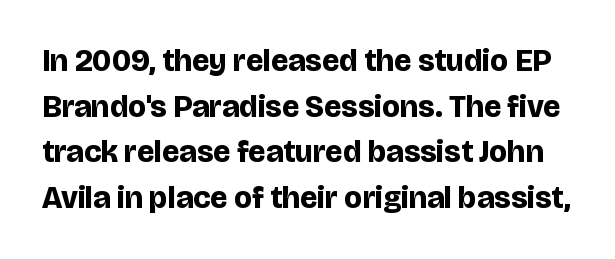
I'd describe the lettering as bold — thick and assertive. These lines sit exactly where default settings would place them. Rule under the text: the space is simply empty. Think of a printed novel: that variable character pitch is what you see here. Unlike italic type, these characters show no tilt at all. These lines are composed in type without serifs.
